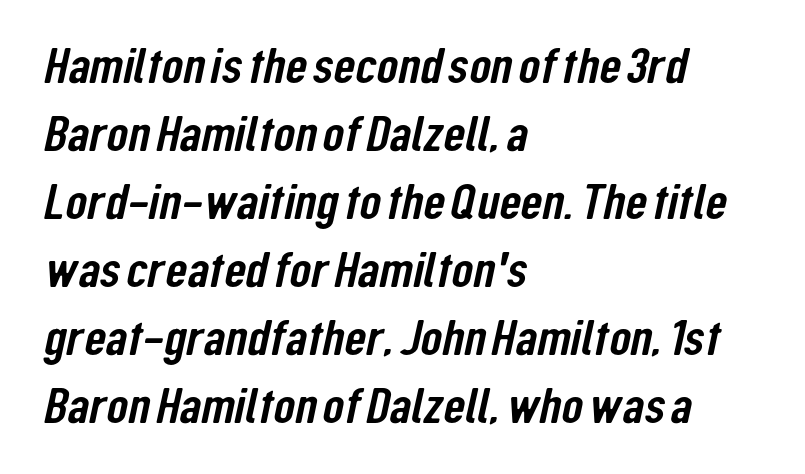
The image shows 50 px condensed sans-serif type; set left-aligned, normal line spacing (1.36x), normal letter spacing, not underlined; low stroke contrast and a medium x-height.
